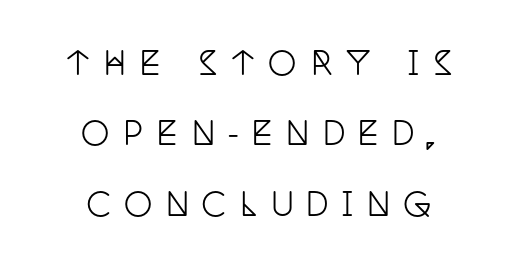
Q: Is the text italic (slanted)? A: No, it is upright.
Q: Is the typeface a serif or a sans-serif typeface? A: Serif.
Q: Is the text underlined? A: No.
Q: How is the paragraph aligned? A: Centered.
Q: Is the spacing between letters normal or unusually wide? A: Unusually wide.
Q: Is the spacing between lines tight, normal or loose? A: Loose.
Q: Width (condensed, normal, or wide)? A: Condensed.
Q: Stroke contrast? A: Low.
Q: x-height? A: Large.
Q: Monospaced? A: No.
